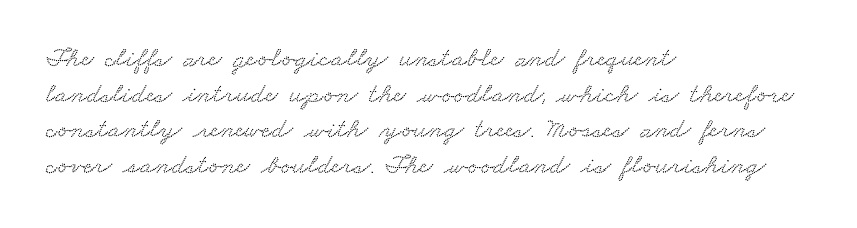
Check the space under the baseline: it is left empty. Quick note: interline space is typical. Little horizontal feet cap the strokes, marking this as serif type. The gaps between neighbouring characters are ordinary and unremarkable. Looks like regular typesetting: each glyph gets only the width it needs. Typeset ragged right — the left edge is the straight one.
